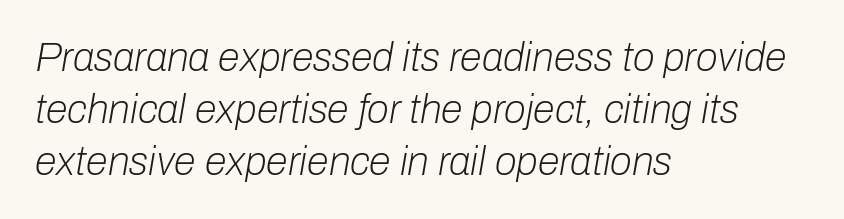
Underline: absent. Words appear dense and cohesive because spacing is normal. The letters are slanted; this is an italic face. Line starts are locked; line ends wander. Varying glyph widths throughout — classic text-font behaviour. Whoever set this chose a conventional vertical rhythm.
